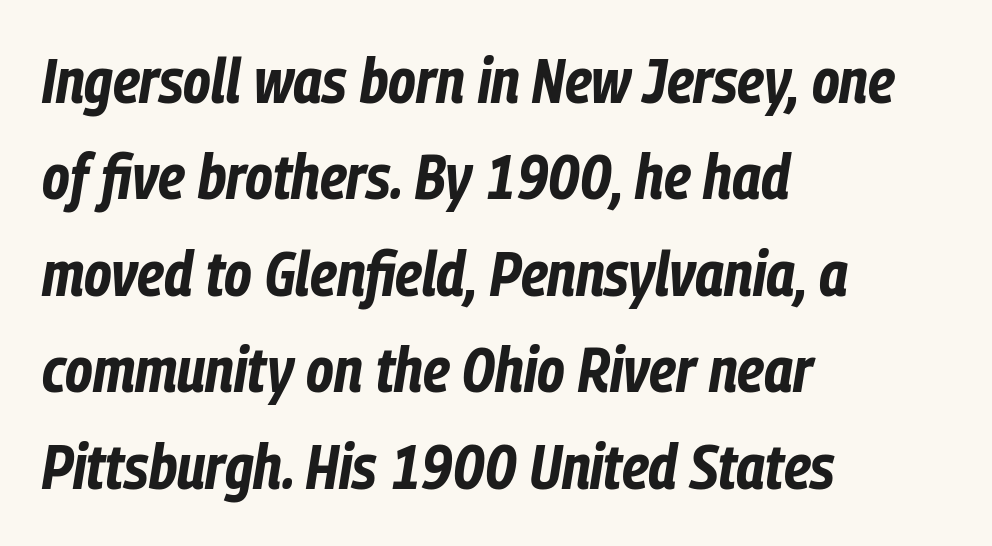
{"italic": "yes", "lean": "right", "slant_degrees": 9, "bold": "yes", "weight": "bold", "width": "condensed", "stroke_contrast": "low", "x_height": "medium", "monospaced": "no", "underline": "no", "align": "left", "line_spacing": "normal", "line_spacing_ratio": 1.53, "letter_spacing": "normal", "letter_spacing_em": 0.0, "glyph_px": 63}
